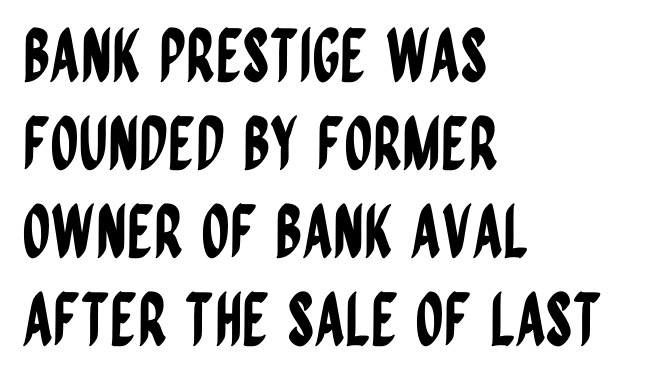
The image shows 72 px condensed sans-serif type, upright; set left-aligned, line spacing 1.22x, normal letter spacing, not underlined; low stroke contrast and a large x-height.
